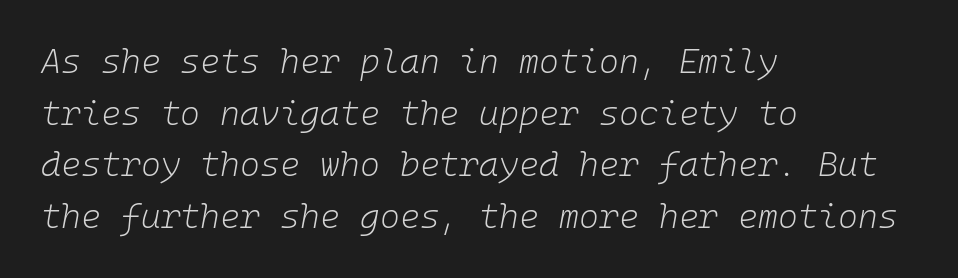
The image shows 34 px light type, italic (leaning right), monospaced; set left-aligned, normal line spacing (1.52x), normal letter spacing, not underlined; low stroke contrast and a medium x-height.
